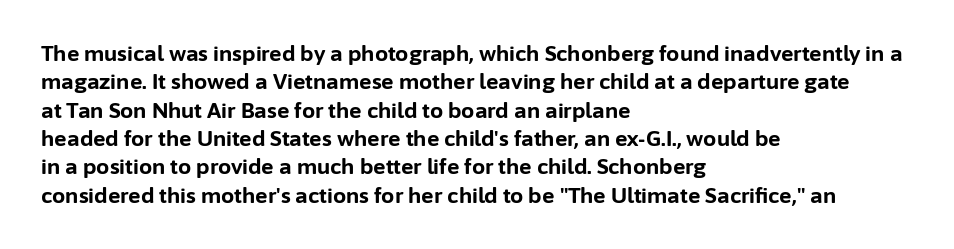
The image shows 21 px bold type, upright; set left-aligned, normal line spacing (1.35x), normal letter spacing, not underlined.
